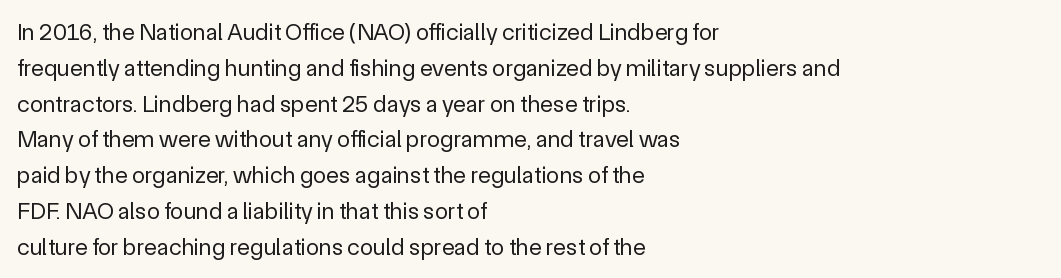
The image shows 24 px text type, upright; set left-aligned, normal line spacing (1.49x), normal letter spacing, not underlined.
